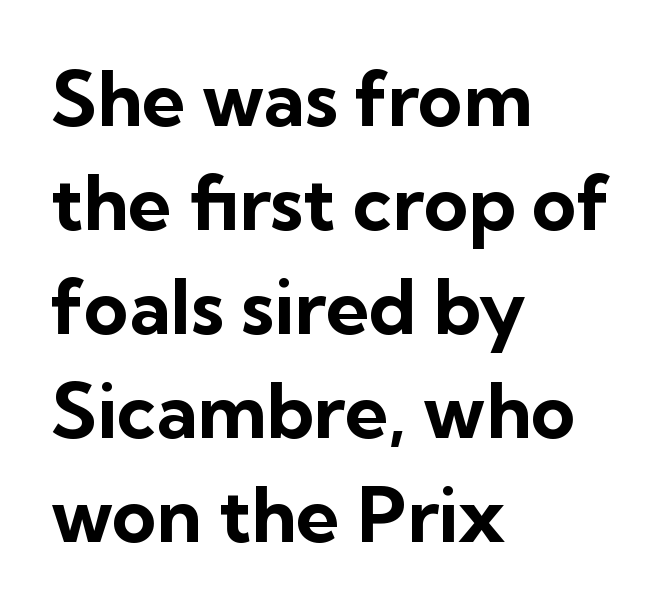
Q: Is the text bold? A: Yes.
Q: Is the text italic (slanted)? A: No, it is upright.
Q: Is the typeface a serif or a sans-serif typeface? A: Sans-serif.
Q: Is the text underlined? A: No.
Q: How is the paragraph aligned? A: Left-aligned.
Q: Is the spacing between letters normal or unusually wide? A: Normal.
Q: Is the spacing between lines tight, normal or loose? A: Normal.
Q: Width (condensed, normal, or wide)? A: Normal.
Q: Stroke contrast? A: Low.
Q: x-height? A: Medium.
Q: Monospaced? A: No.
